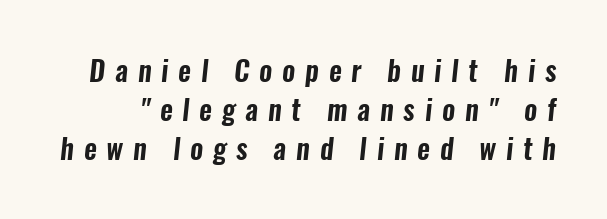
The glyphs are unaccompanied by any horizontal stroke below them. Here the glyphs are tracked loosely, breaking word shapes into spaced letters. The face used here is proportionally spaced, like ordinary book or web type. The typeface chosen for these lines omits serifs. Evenly set lines give the paragraph a standard silhouette.
